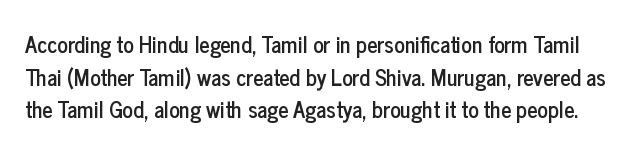
Q: Is the text italic (slanted)? A: No, it is upright.
Q: Is the text underlined? A: No.
Q: Is the spacing between letters normal or unusually wide? A: Normal.
Q: Is the spacing between lines tight, normal or loose? A: Normal.
